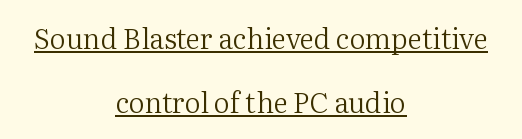
The image shows 28 px regular-weight serif type, upright; set centered, loose line spacing (2.3x), normal letter spacing, underlined; medium stroke contrast and a medium x-height.
